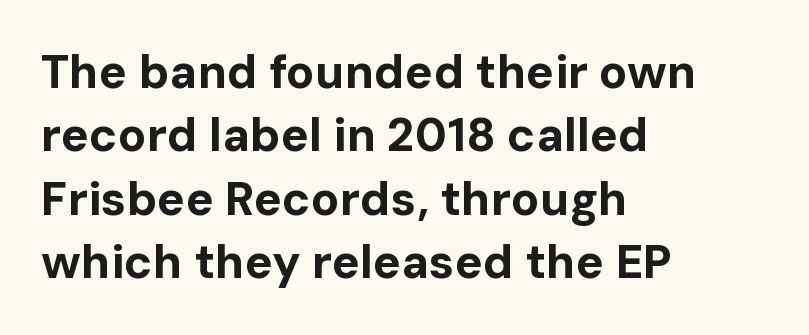
Q: Is the text bold? A: Yes.
Q: Is the text italic (slanted)? A: No, it is upright.
Q: Is the typeface a serif or a sans-serif typeface? A: Sans-serif.
Q: Is the text underlined? A: No.
Q: How is the paragraph aligned? A: Left-aligned.
Q: Is the spacing between letters normal or unusually wide? A: Normal.
Q: Is the spacing between lines tight, normal or loose? A: Normal.
Q: Width (condensed, normal, or wide)? A: Normal.
Q: Stroke contrast? A: Low.
Q: x-height? A: Medium.
Q: Monospaced? A: No.
